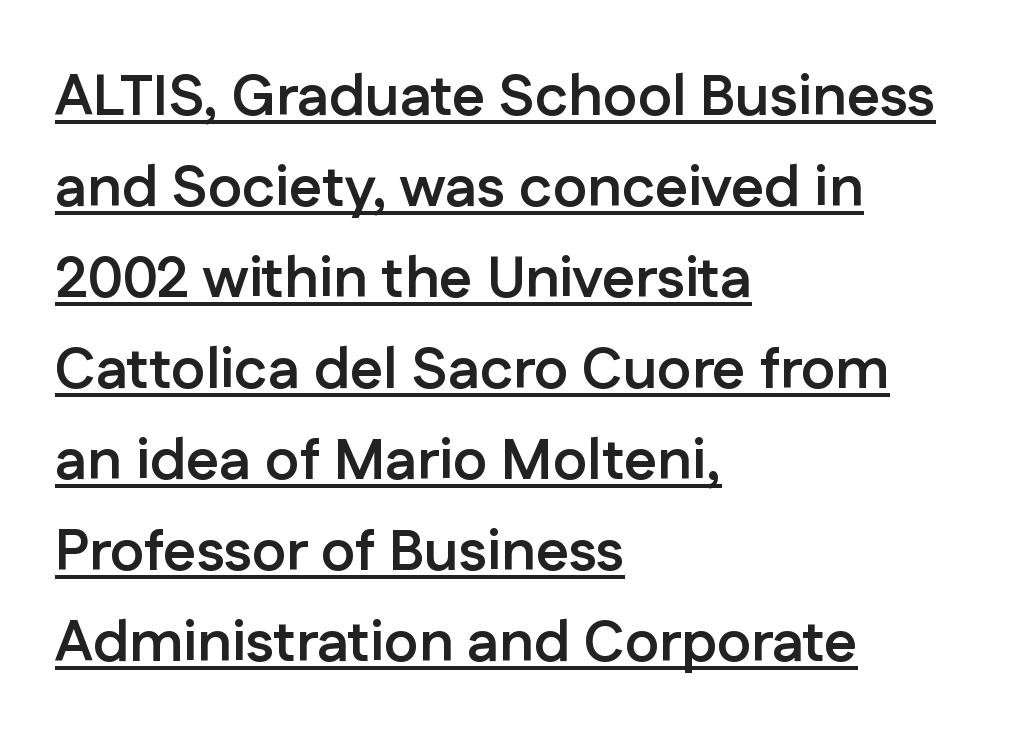
To sum up the face: it is a sans, with no serifs. The lettering stays uniformly vertical, giving the passage a roman look. Standard letterfit; no display-style spreading of the glyphs. Baseline-to-baseline distance is the conventional proportion of letter height.
